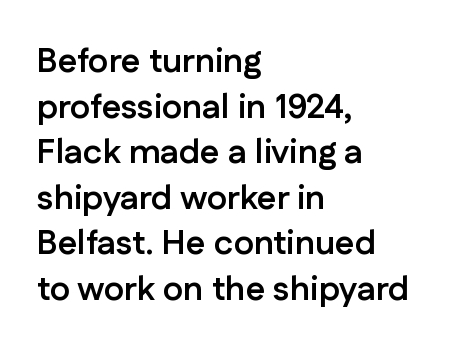
{"serif": "no", "italic": "no", "bold": "yes", "weight": "semibold", "width": "normal", "stroke_contrast": "low", "x_height": "medium", "monospaced": "no", "underline": "no", "align": "left", "line_spacing": "normal", "line_spacing_ratio": 1.34, "letter_spacing": "normal", "letter_spacing_em": 0.0, "glyph_px": 34}
